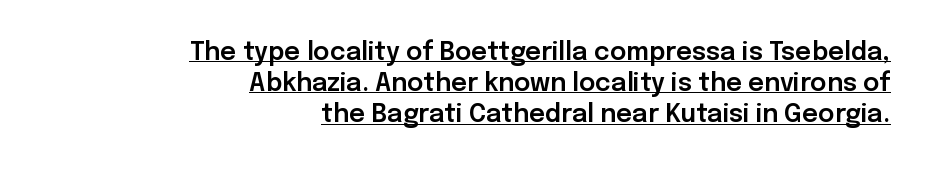
{"italic": "no", "underline": "yes", "align": "right", "line_spacing": "normal", "line_spacing_ratio": 1.25, "letter_spacing": "normal", "letter_spacing_em": 0.0, "glyph_px": 25}
